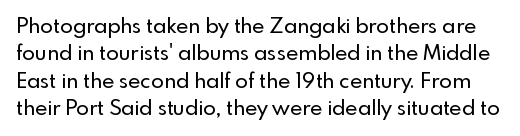
Q: Is the text italic (slanted)? A: No, it is upright.
Q: Is the text underlined? A: No.
Q: Is the spacing between letters normal or unusually wide? A: Normal.
Q: Is the spacing between lines tight, normal or loose? A: Normal.
